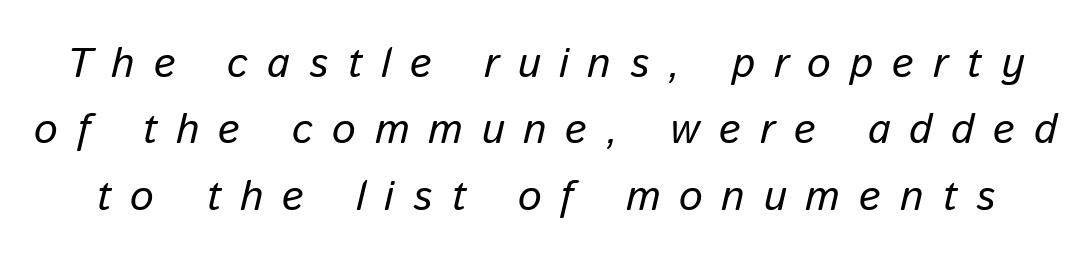
The image shows 42 px regular-weight type, italic (leaning right); set normal line spacing (1.58x), unusually wide letter spacing (+0.45 em), not underlined; low stroke contrast and a medium x-height.
